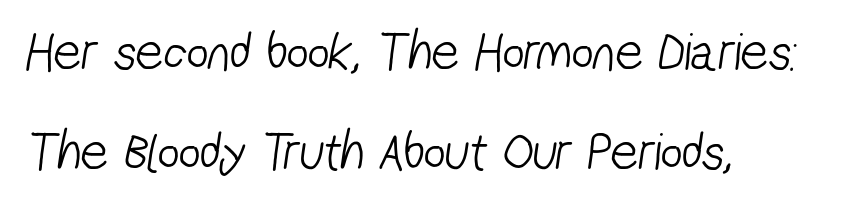
The image shows 54 px light, condensed sans-serif type; set left-aligned, line spacing 1.86x, normal letter spacing, not underlined; low stroke contrast and a medium x-height.
